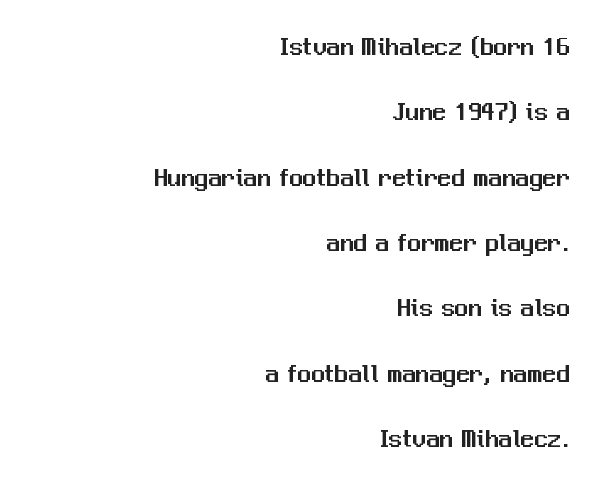
{"italic": "no", "underline": "no", "align": "right", "line_spacing": "loose", "line_spacing_ratio": 2.42, "letter_spacing": "normal", "letter_spacing_em": 0.0, "glyph_px": 27}
